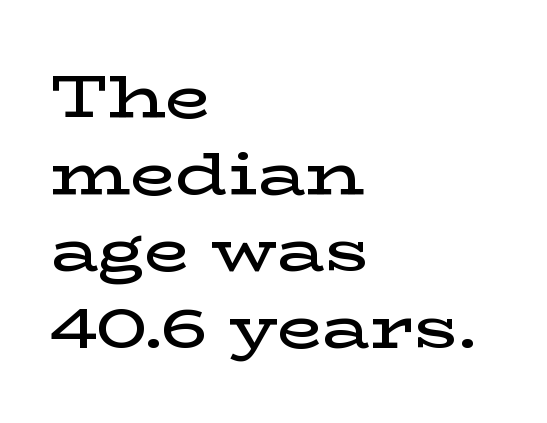
The rendering shows small feet on the letterforms — a serif design. The passage shown is typed in a proportional face where columns would drift. The glyphs have the mass of a demibold cut, below bold. Caption: multi-line text, flush left, ragged right. Glance below the letters and you will spot only blank space. Short note: letters normally spaced.
